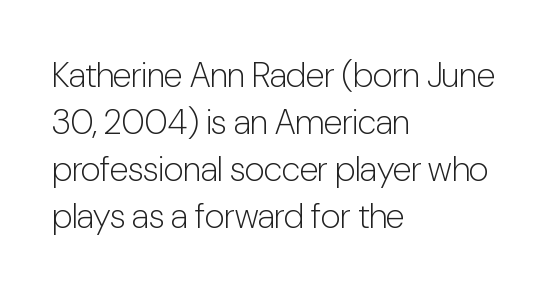
What's the leading like? Ordinary, nothing unusual. Stem width sits at or under what a default text font uses. Looks like regular typesetting: each glyph gets only the width it needs. Posture: straight, roman, zero tilt.
